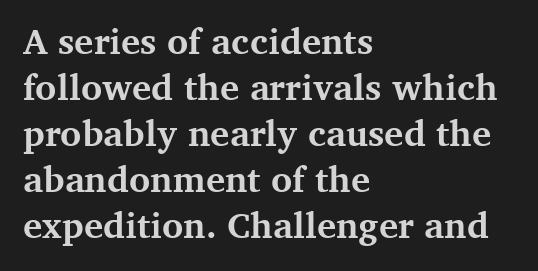
Q: Is the text bold? A: Yes.
Q: Is the text italic (slanted)? A: No, it is upright.
Q: Is the typeface a serif or a sans-serif typeface? A: Serif.
Q: Is the text underlined? A: No.
Q: How is the paragraph aligned? A: Left-aligned.
Q: Is the spacing between letters normal or unusually wide? A: Normal.
Q: Is the spacing between lines tight, normal or loose? A: Normal.
Q: Width (condensed, normal, or wide)? A: Normal.
Q: Stroke contrast? A: Medium.
Q: x-height? A: Medium.
Q: Monospaced? A: No.
